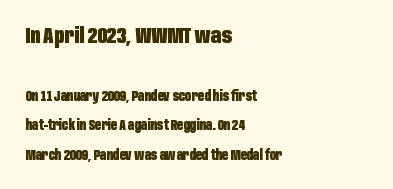
{"italic": "no", "bold": "yes", "underline": "no", "align": "left", "line_spacing": "loose", "line_spacing_ratio": 2.1, "letter_spacing": "normal", "letter_spacing_em": 0.0, "larger_block": "first", "size_ratio": 1.57, "glyph_px": 22}
